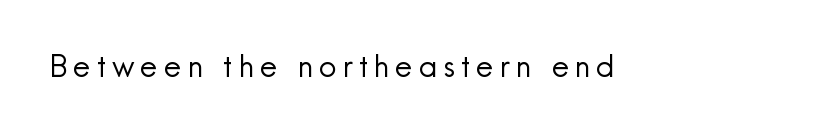
Q: Is the text bold? A: No.
Q: Is the text italic (slanted)? A: No, it is upright.
Q: Is the typeface a serif or a sans-serif typeface? A: Sans-serif.
Q: Is the text underlined? A: No.
Q: Width (condensed, normal, or wide)? A: Normal.
Q: x-height? A: Small.
Q: Monospaced? A: No.
